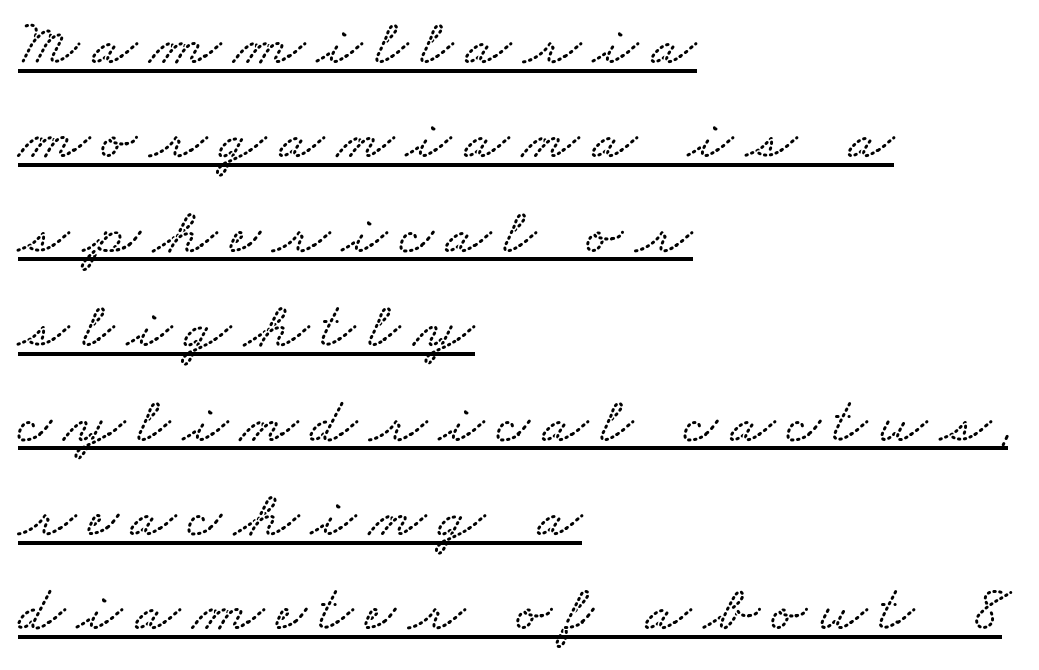
The image shows 66 px wide type; set left-aligned, normal line spacing (1.43x), underlined; low stroke contrast and a small x-height.
